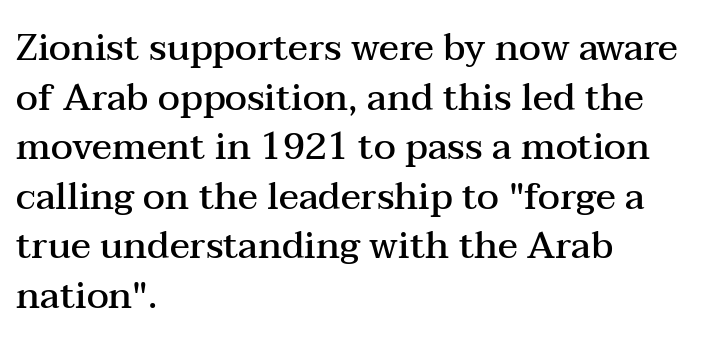
The image shows 37 px semibold, wide serif type, upright; set left-aligned, normal line spacing (1.34x), normal letter spacing, not underlined; medium stroke contrast and a medium x-height.
